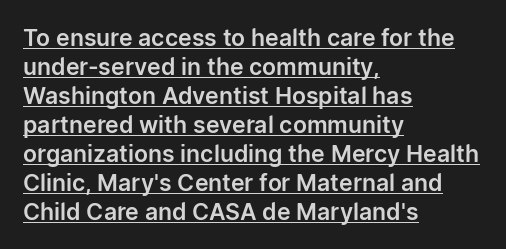
The image shows 23 px text type, upright; set left-aligned, normal line spacing (1.26x), normal letter spacing, underlined.
